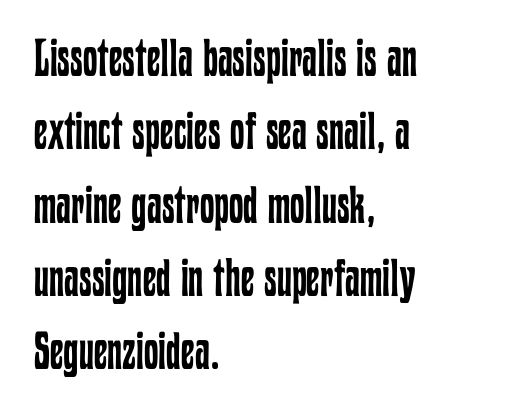
Q: Is the text bold? A: No.
Q: Is the text italic (slanted)? A: No, it is upright.
Q: Is the text underlined? A: No.
Q: How is the paragraph aligned? A: Left-aligned.
Q: Is the spacing between letters normal or unusually wide? A: Normal.
Q: Is the spacing between lines tight, normal or loose? A: Normal.
Q: Width (condensed, normal, or wide)? A: Condensed.
Q: Stroke contrast? A: Low.
Q: x-height? A: Medium.
Q: Monospaced? A: No.
